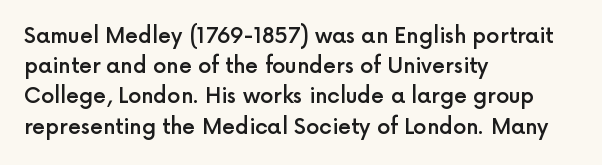
{"italic": "no", "bold": "semi", "underline": "no", "align": "left", "line_spacing": "normal", "line_spacing_ratio": 1.44, "letter_spacing": "normal", "letter_spacing_em": 0.0, "glyph_px": 21}
